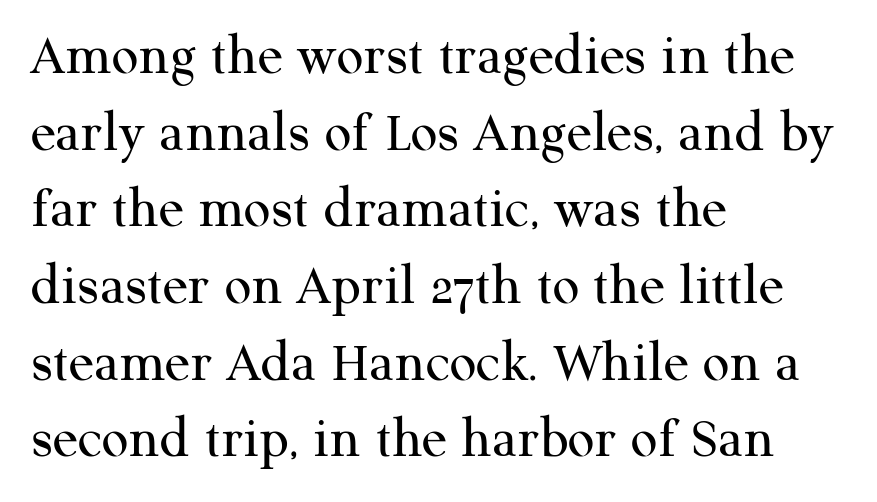
One glance says typical: line gaps are just what's usual. This sample has the flowing, uneven cadence of proportional lettering. Honestly, the letter spacing is just normal — you wouldn't notice it. Type without underlining. Stroke thickness stays within the range of a standard reading face or lighter. Visually the block forms a straight wall on the left and a jagged coastline on the right.
